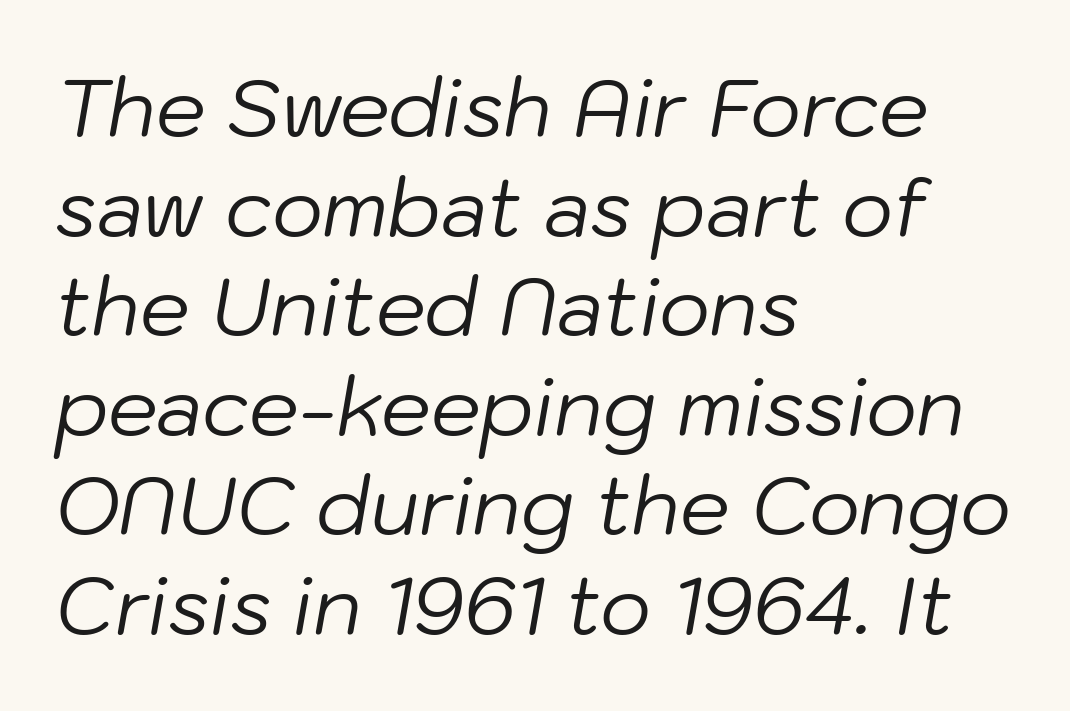
{"italic": "yes", "lean": "right", "slant_degrees": 10, "bold": "no", "weight": "regular", "width": "normal", "stroke_contrast": "low", "x_height": "medium", "monospaced": "no", "underline": "no", "align": "left", "line_spacing": "normal", "line_spacing_ratio": 1.26, "letter_spacing": "normal", "letter_spacing_em": 0.0, "glyph_px": 79}
